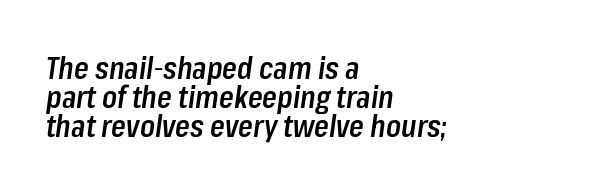
{"italic": "yes", "lean": "right", "slant_degrees": 8, "bold": "semi", "weight": "semibold", "width": "condensed", "stroke_contrast": "low", "x_height": "medium", "monospaced": "no", "underline": "no", "align": "left", "line_spacing": "tight", "line_spacing_ratio": 0.96, "letter_spacing": "normal", "letter_spacing_em": 0.0, "glyph_px": 30}
